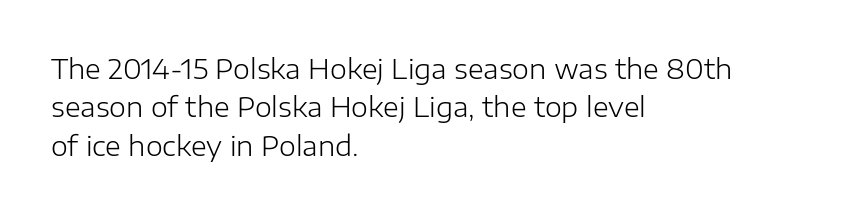
Q: Is the text bold? A: No.
Q: Is the text italic (slanted)? A: No, it is upright.
Q: Is the text underlined? A: No.
Q: How is the paragraph aligned? A: Left-aligned.
Q: Is the spacing between letters normal or unusually wide? A: Normal.
Q: Is the spacing between lines tight, normal or loose? A: Normal.
